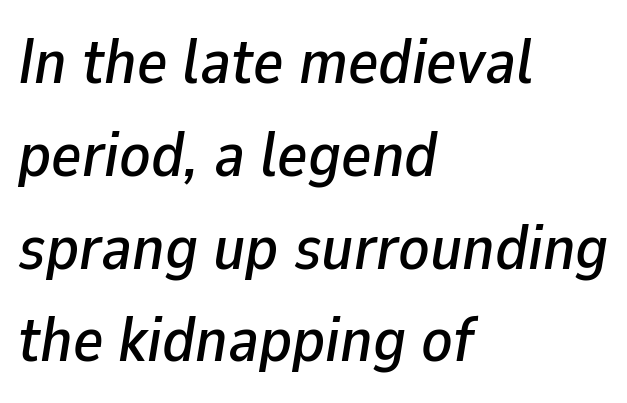
The image shows 64 px text type, italic (leaning right); set left-aligned, normal line spacing (1.45x), normal letter spacing, not underlined; low stroke contrast and a medium x-height.
